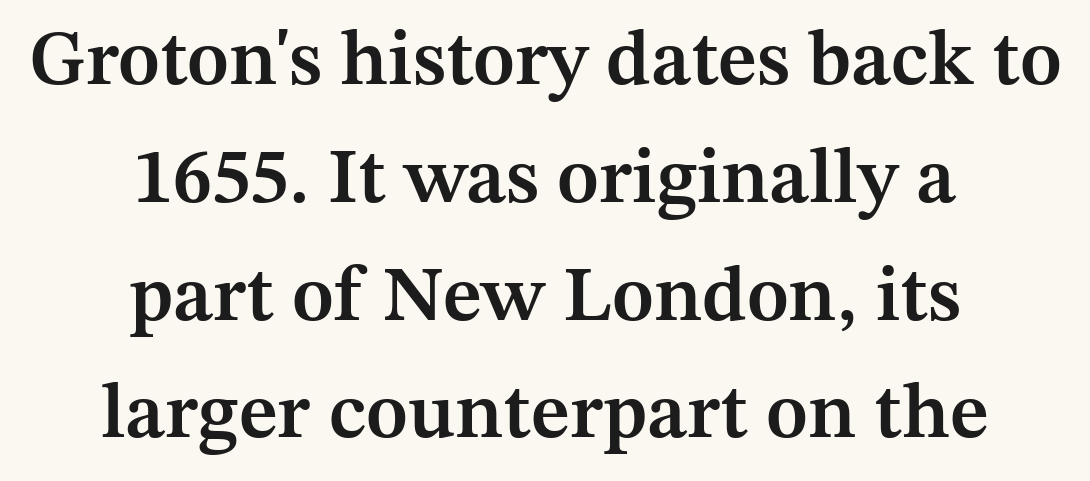
Q: Is the text bold? A: Semi-bold.
Q: Is the text italic (slanted)? A: No, it is upright.
Q: Is the typeface a serif or a sans-serif typeface? A: Serif.
Q: Is the text underlined? A: No.
Q: How is the paragraph aligned? A: Centered.
Q: Is the spacing between letters normal or unusually wide? A: Normal.
Q: Is the spacing between lines tight, normal or loose? A: Normal.
Q: Width (condensed, normal, or wide)? A: Normal.
Q: Stroke contrast? A: Medium.
Q: x-height? A: Medium.
Q: Monospaced? A: No.
